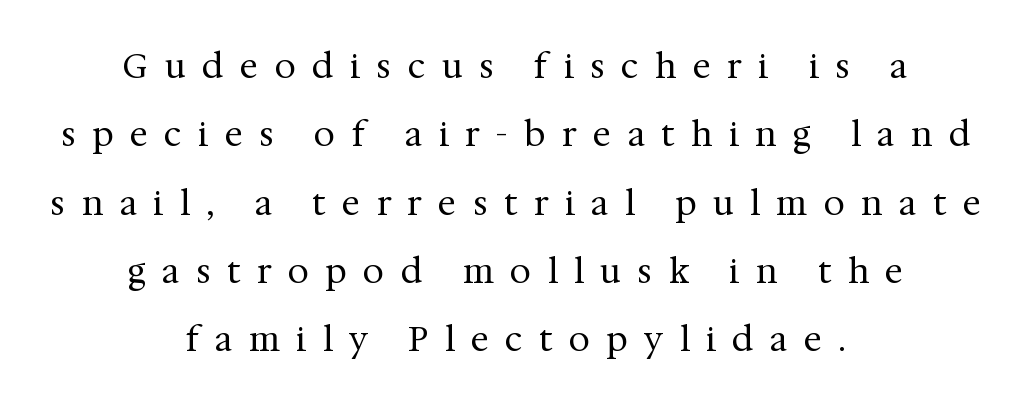
The image shows 34 px regular-weight serif type, upright; set centered, loose line spacing (2.01x), unusually wide letter spacing (+0.49 em), not underlined; medium stroke contrast and a medium x-height.
